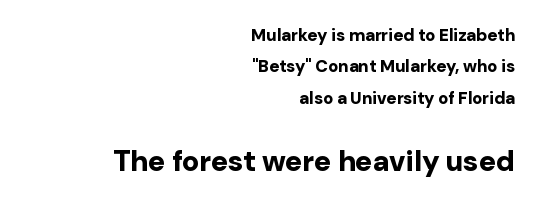
Between these two stacked blocks, the lower one wins on size. The glyphs in this specimen are sans serif. The rendering anchors every line to the right-hand side. The sample has been set heavy, in full bold. Honestly, the letter spacing is just normal — you wouldn't notice it.
